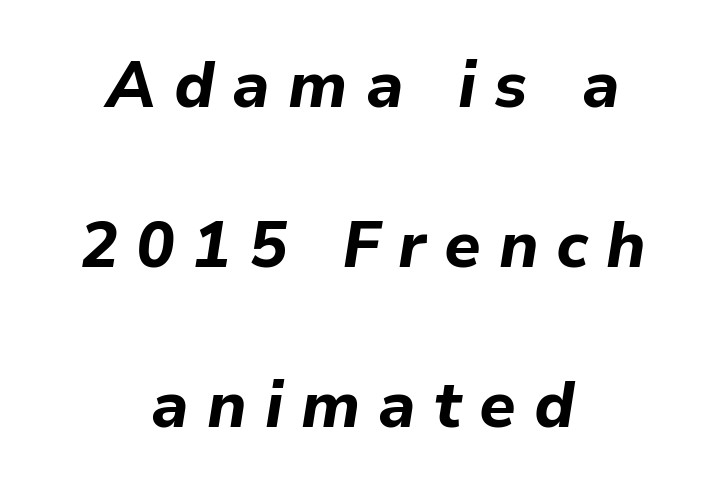
Q: Is the text bold? A: Yes.
Q: Is the text italic (slanted)? A: Yes, it leans right by about 9 degrees.
Q: Is the text underlined? A: No.
Q: How is the paragraph aligned? A: Centered.
Q: Is the spacing between letters normal or unusually wide? A: Unusually wide.
Q: Is the spacing between lines tight, normal or loose? A: Loose.
Q: Width (condensed, normal, or wide)? A: Normal.
Q: Stroke contrast? A: Low.
Q: x-height? A: Medium.
Q: Monospaced? A: No.
